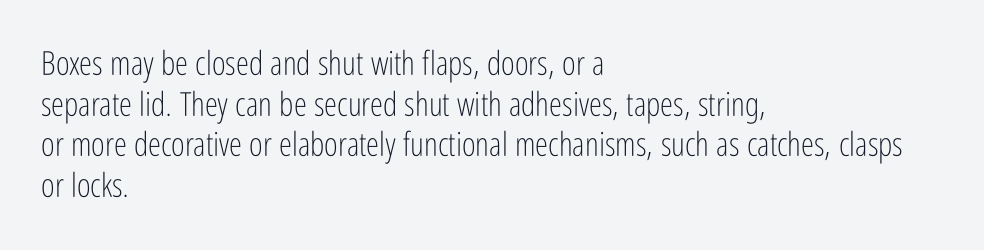
Unmarked baselines from the first word to the last. Every row of glyphs begins at an identical x-position on the left. Honestly, the letter spacing is just normal — you wouldn't notice it. Weight: in the light-to-regular range. Every stem runs plumb, perpendicular to the baseline.
